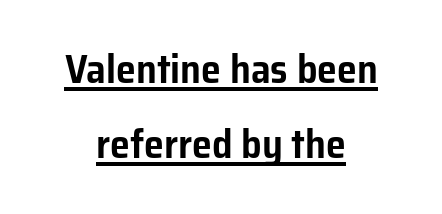
{"serif": "no", "italic": "no", "width": "normal", "stroke_contrast": "low", "x_height": "medium", "monospaced": "no", "underline": "yes", "align": "center", "line_spacing_ratio": 1.88, "letter_spacing": "normal", "letter_spacing_em": 0.0, "glyph_px": 40}
